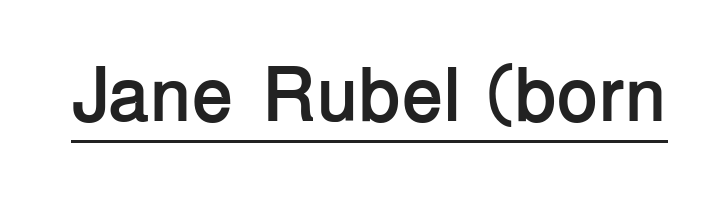
Q: Is the text bold? A: Yes.
Q: Is the text italic (slanted)? A: No, it is upright.
Q: Is the typeface a serif or a sans-serif typeface? A: Sans-serif.
Q: Is the text underlined? A: Yes.
Q: Is the spacing between letters normal or unusually wide? A: Normal.
Q: Width (condensed, normal, or wide)? A: Normal.
Q: Stroke contrast? A: Low.
Q: x-height? A: Medium.
Q: Monospaced? A: No.
